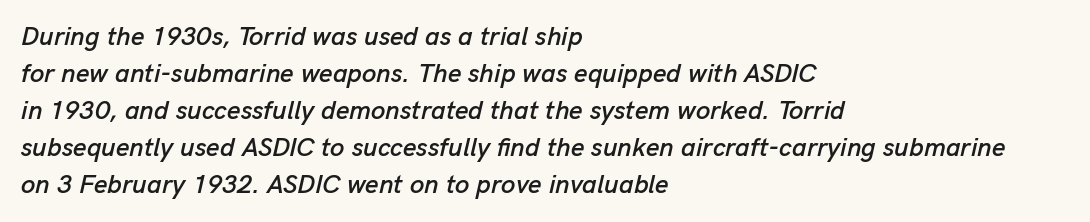
{"italic": "yes", "lean": "right", "slant_degrees": 13, "underline": "no", "align": "left", "line_spacing": "normal", "line_spacing_ratio": 1.42, "letter_spacing": "normal", "letter_spacing_em": 0.0, "glyph_px": 26}
